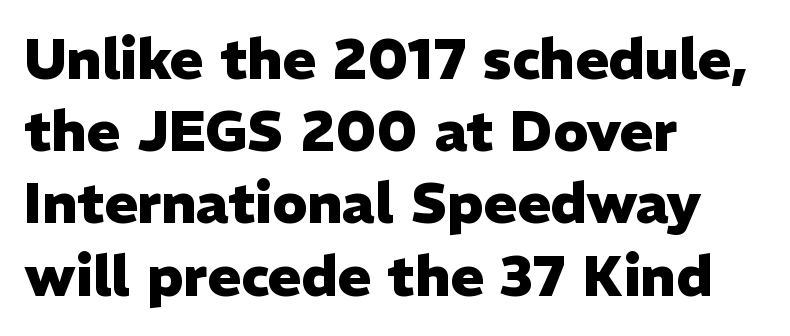
Q: Is the text bold? A: Yes.
Q: Is the text italic (slanted)? A: No, it is upright.
Q: Is the typeface a serif or a sans-serif typeface? A: Sans-serif.
Q: Is the text underlined? A: No.
Q: How is the paragraph aligned? A: Left-aligned.
Q: Is the spacing between letters normal or unusually wide? A: Normal.
Q: Is the spacing between lines tight, normal or loose? A: Normal.
Q: Width (condensed, normal, or wide)? A: Normal.
Q: Stroke contrast? A: Low.
Q: x-height? A: Medium.
Q: Monospaced? A: No.
